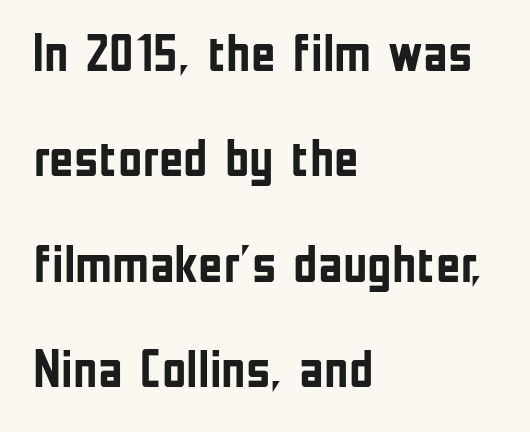
Typesetter's note: full bold, strokes at maximum text heaviness. Do the characters align in a grid? No, the font is proportional. If you drew a line through each stem, it would be perfectly vertical. The paragraph shown leans on its left margin. The typeface chosen for these lines omits serifs.
